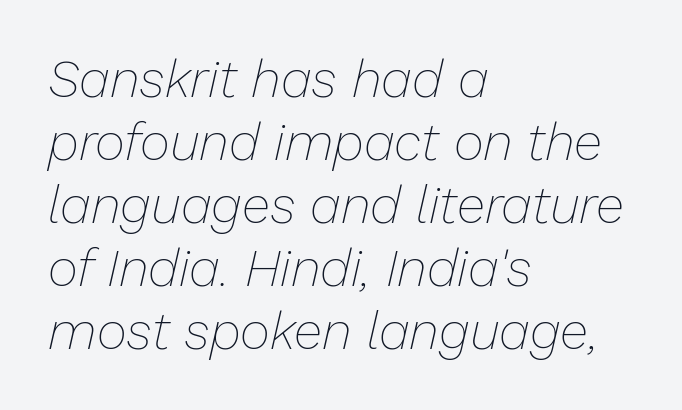
The face used here is rendered with its standard letterfit. Note the varied advance widths — an 'i' is clearly narrower than an 'm'. Rendered with sloped, italic letterforms. Is the type heavy? It reads as light-to-regular instead. Is the block centered? No — it sits flush against the left margin. Underline: absent.
